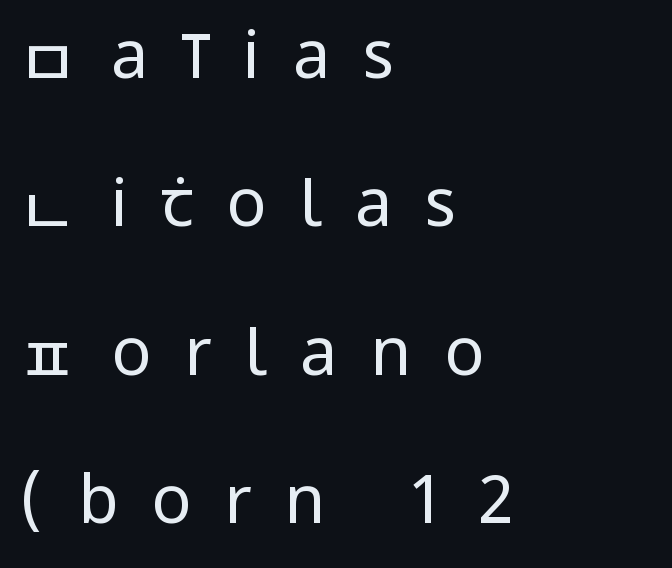
{"serif": "no", "italic": "no", "bold": "no", "weight": "regular", "width": "condensed", "stroke_contrast": "low", "x_height": "large", "monospaced": "no", "underline": "no", "align": "left", "line_spacing": "loose", "line_spacing_ratio": 2.25, "letter_spacing": "wide", "letter_spacing_em": 0.5, "glyph_px": 66}
